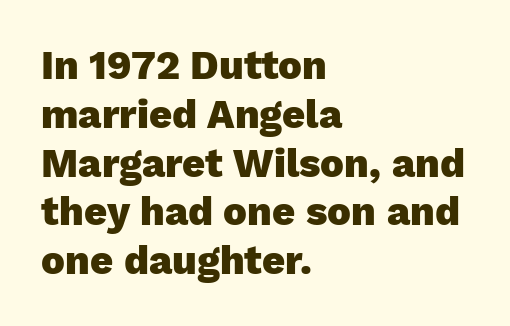
Letters rest on an invisible, unmarked baseline. Leftover space on each line is placed entirely after the last word. The face used here is a sans, in the tradition of grotesques and geometrics. The face used here is proportionally spaced, like ordinary book or web type. Heavy-handed strokes throughout: this text is bold. The lettering stays uniformly vertical, giving the passage a roman look.
